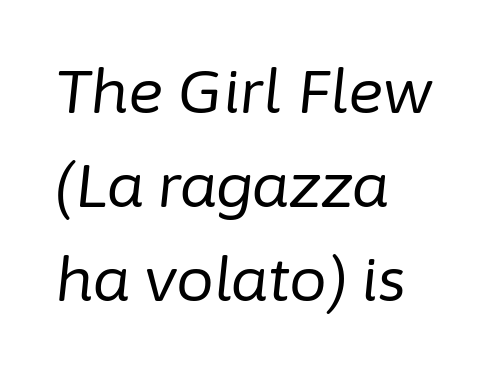
The image shows 60 px regular-weight type, italic (leaning right); set left-aligned, normal line spacing (1.57x), normal letter spacing, not underlined; low stroke contrast and a medium x-height.
